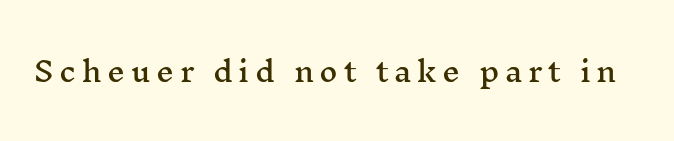
{"serif": "yes", "italic": "no", "width": "wide", "stroke_contrast": "medium", "x_height": "medium", "monospaced": "no", "underline": "no", "letter_spacing": "wide", "letter_spacing_em": 0.2, "glyph_px": 28}
